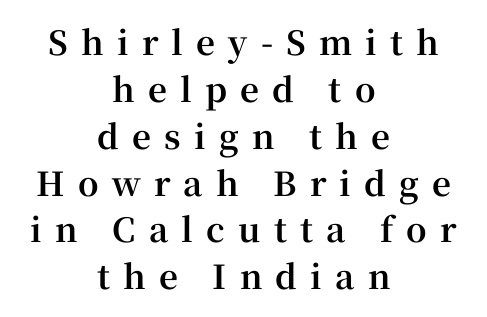
The image shows 33 px bold serif type, upright; set centered, normal line spacing (1.42x), unusually wide letter spacing (+0.4 em), not underlined; high stroke contrast and a medium x-height.
